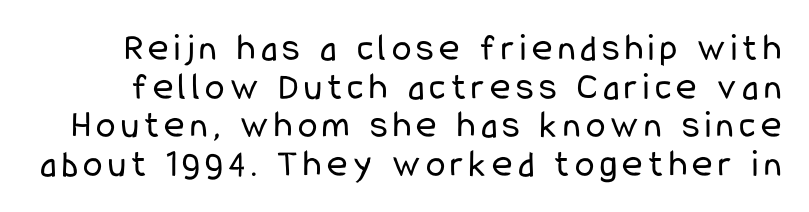
The image shows 39 px regular-weight, condensed sans-serif type, upright; set tight line spacing (0.99x), not underlined; low stroke contrast and a medium x-height.
